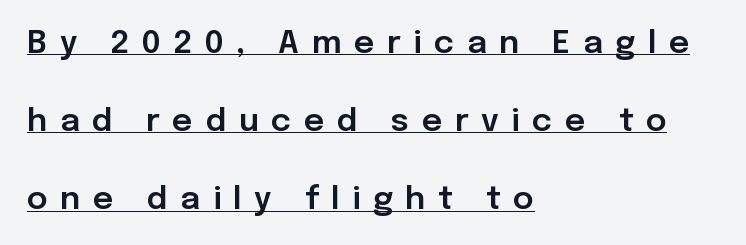
The rendering anchors every line to the left-hand side. Quick note: not italic, upright. How would I describe the line gaps? Wide and relaxed. You could only call the tracking loose — the letters float apart.
